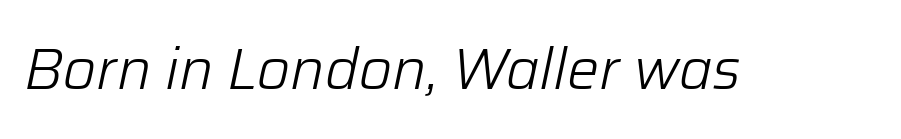
The image shows 57 px light type, italic (leaning right); set normal letter spacing, not underlined; low stroke contrast and a medium x-height.
